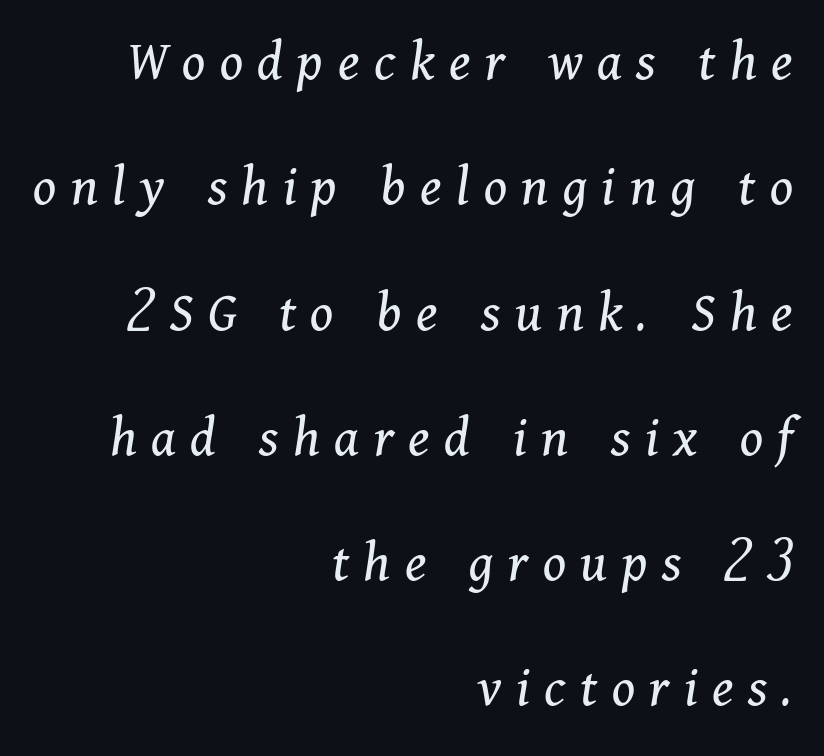
The image shows 58 px regular-weight serif type, italic (leaning right); set right-aligned, loose line spacing (2.16x), unusually wide letter spacing (+0.25 em), not underlined; medium stroke contrast and a medium x-height.
